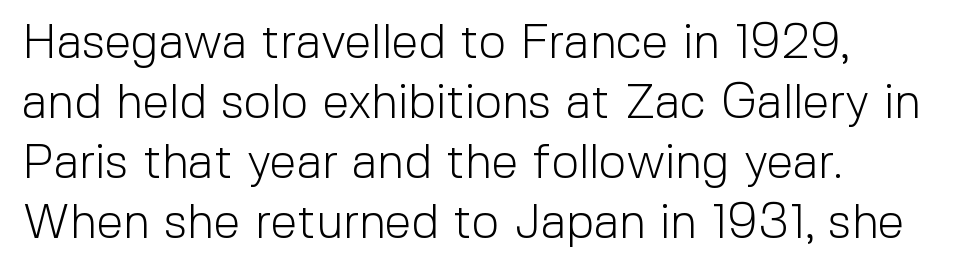
Q: Is the text bold? A: No.
Q: Is the text italic (slanted)? A: No, it is upright.
Q: Is the typeface a serif or a sans-serif typeface? A: Sans-serif.
Q: Is the text underlined? A: No.
Q: Is the spacing between letters normal or unusually wide? A: Normal.
Q: Is the spacing between lines tight, normal or loose? A: Normal.
Q: Width (condensed, normal, or wide)? A: Normal.
Q: x-height? A: Medium.
Q: Monospaced? A: No.
